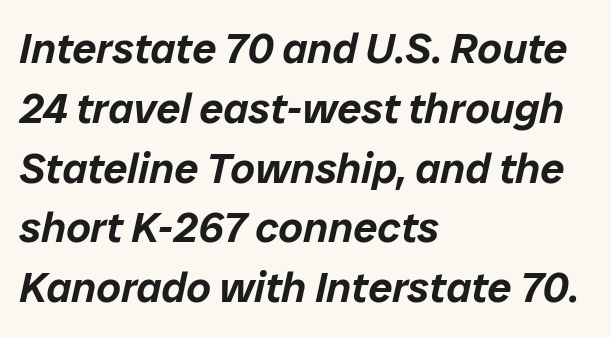
Q: Is the text italic (slanted)? A: Yes, it leans right by about 12 degrees.
Q: Is the text underlined? A: No.
Q: How is the paragraph aligned? A: Left-aligned.
Q: Is the spacing between letters normal or unusually wide? A: Normal.
Q: Is the spacing between lines tight, normal or loose? A: Normal.
Q: Width (condensed, normal, or wide)? A: Normal.
Q: Stroke contrast? A: Low.
Q: x-height? A: Medium.
Q: Monospaced? A: No.
